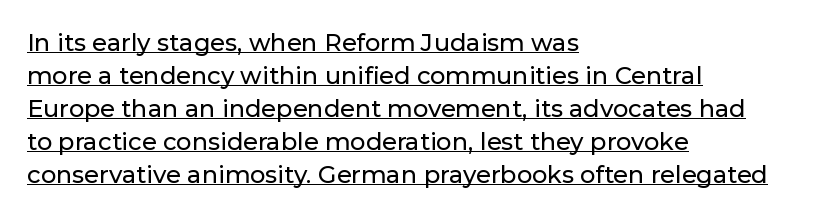
{"italic": "no", "underline": "yes", "align": "left", "line_spacing": "normal", "line_spacing_ratio": 1.37, "letter_spacing": "normal", "letter_spacing_em": 0.0, "glyph_px": 24}
